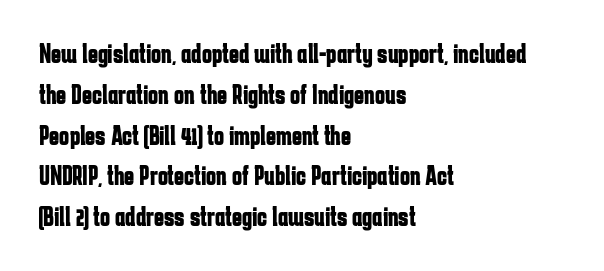
This is the regular roman posture of the typeface. Regarding leading, the lines here are spaced in the standard way. Heft: maximum for text — a bold. The specimen omits any rule beneath the text block's lines.
